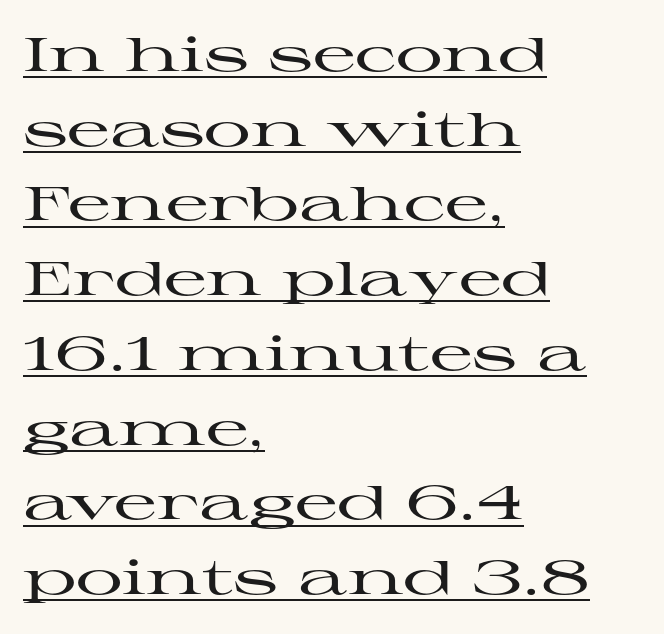
If you drew a line through each stem, it would be perfectly vertical. The line-height multiplier appears to be the usual default. Font category for this specimen: serif. What decoration does the sample have? An underline.
